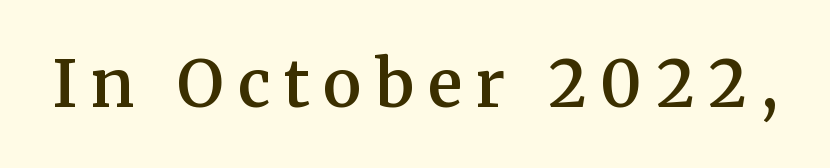
{"serif": "yes", "italic": "no", "bold": "semi", "weight": "semibold", "width": "normal", "stroke_contrast": "medium", "x_height": "medium", "monospaced": "no", "underline": "no", "letter_spacing": "wide", "letter_spacing_em": 0.21, "glyph_px": 65}
